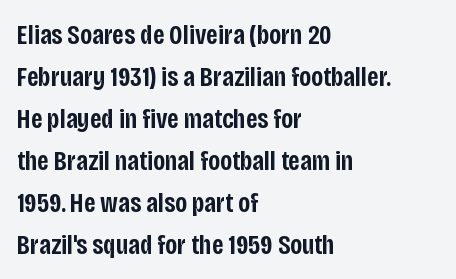
The text block is weighted toward the left margin, trailing off unevenly rightward. Compared with typical body copy, the letter spacing here is the same. Weight check: semibold — heavier than regular, not quite bold. Check under the words: just untouched page.
